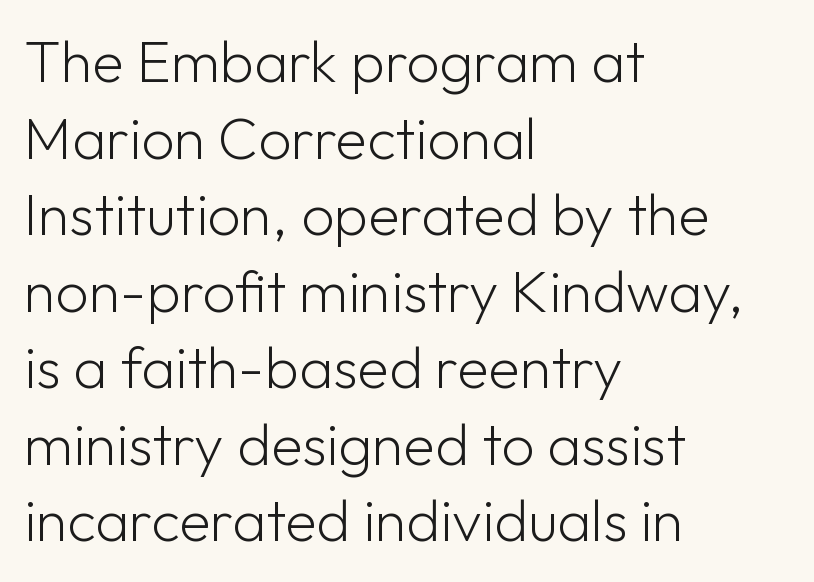
{"serif": "no", "italic": "no", "bold": "no", "weight": "light", "width": "normal", "stroke_contrast": "low", "x_height": "medium", "monospaced": "no", "underline": "no", "align": "left", "line_spacing": "normal", "line_spacing_ratio": 1.32, "letter_spacing": "normal", "letter_spacing_em": 0.0, "glyph_px": 58}
